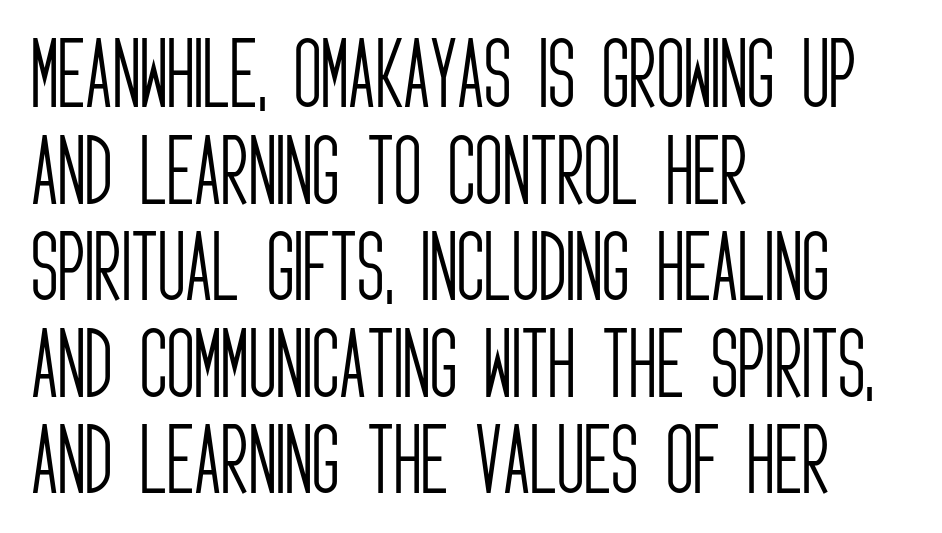
The passage shown is typeset with a sans-serif family. The face used here is proportionally spaced, like ordinary book or web type. The axis of the letterforms is exactly vertical. The typeface has the unassuming heft of standard copy or less. The strip under each line holds only bare page.
